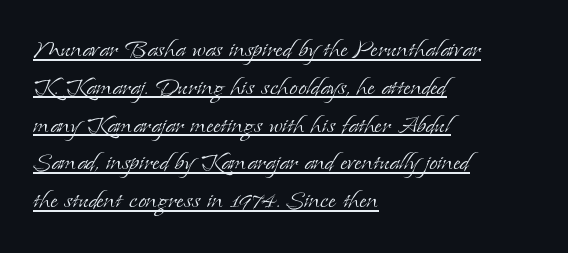
Vertical spacing — default. All the whitespace from short lines collects on the right. The font sits on the lighter half of the weight spectrum, regular included. Serif or sans? Serif — the stroke terminals have little feet.
